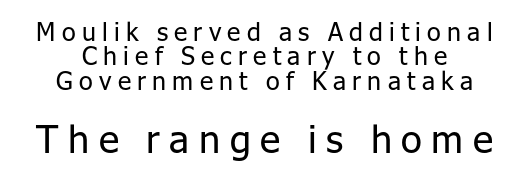
{"serif": "no", "italic": "no", "bold": "no", "weight": "regular", "width": "normal", "stroke_contrast": "low", "x_height": "medium", "monospaced": "no", "underline": "no", "line_spacing": "tight", "line_spacing_ratio": 0.98, "letter_spacing": "wide", "letter_spacing_em": 0.25, "larger_block": "second", "size_ratio": 1.52, "glyph_px": 38}
